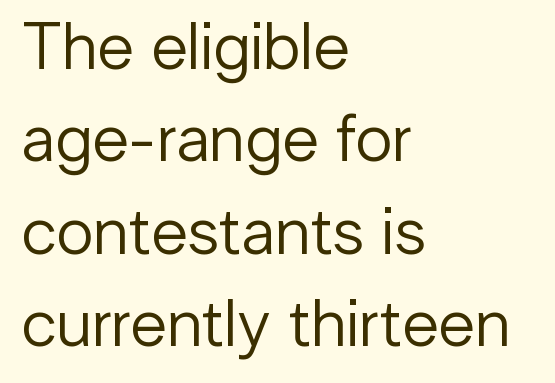
Q: Is the text bold? A: No.
Q: Is the text italic (slanted)? A: No, it is upright.
Q: Is the typeface a serif or a sans-serif typeface? A: Sans-serif.
Q: Is the text underlined? A: No.
Q: How is the paragraph aligned? A: Left-aligned.
Q: Is the spacing between letters normal or unusually wide? A: Normal.
Q: Is the spacing between lines tight, normal or loose? A: Normal.
Q: Width (condensed, normal, or wide)? A: Normal.
Q: Stroke contrast? A: Low.
Q: x-height? A: Medium.
Q: Monospaced? A: No.
